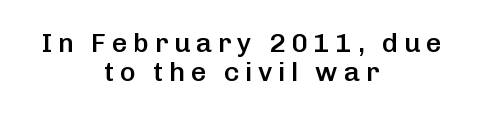
{"italic": "no", "bold": "semi", "underline": "no", "align": "center", "line_spacing": "tight", "line_spacing_ratio": 1.09, "letter_spacing": "wide", "letter_spacing_em": 0.21, "glyph_px": 27}
